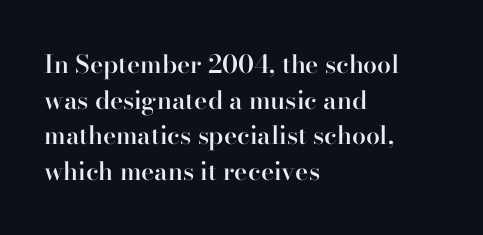
Q: Is the text bold? A: Semi-bold.
Q: Is the text italic (slanted)? A: No, it is upright.
Q: Is the text underlined? A: No.
Q: How is the paragraph aligned? A: Left-aligned.
Q: Is the spacing between letters normal or unusually wide? A: Normal.
Q: Is the spacing between lines tight, normal or loose? A: Normal.
